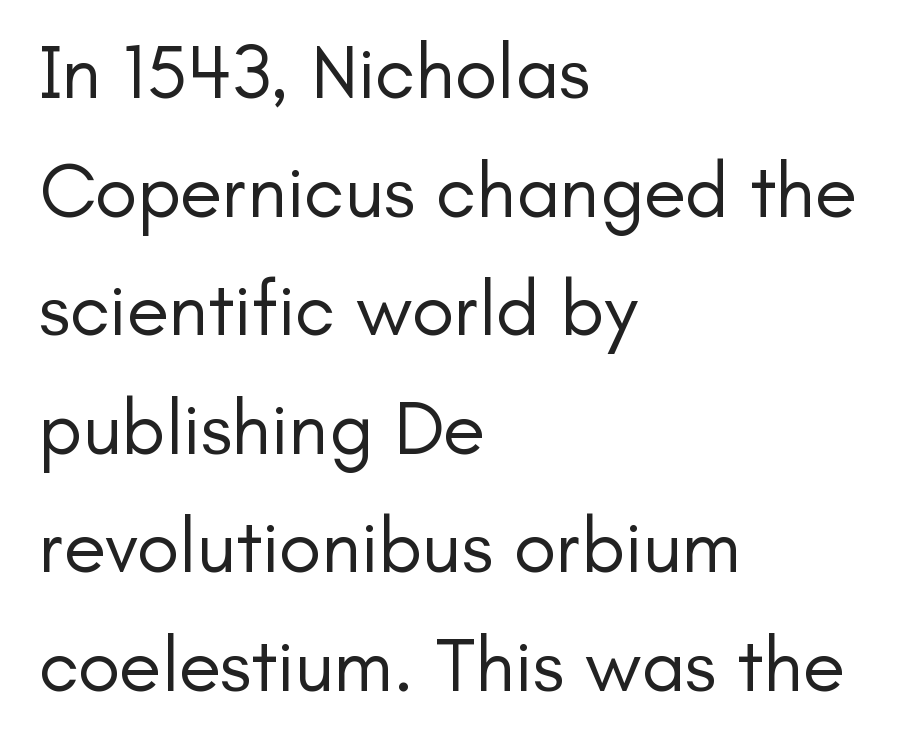
Q: Is the text bold? A: No.
Q: Is the text italic (slanted)? A: No, it is upright.
Q: Is the typeface a serif or a sans-serif typeface? A: Sans-serif.
Q: Is the text underlined? A: No.
Q: How is the paragraph aligned? A: Left-aligned.
Q: Is the spacing between letters normal or unusually wide? A: Normal.
Q: Is the spacing between lines tight, normal or loose? A: Normal.
Q: Width (condensed, normal, or wide)? A: Normal.
Q: Stroke contrast? A: Low.
Q: x-height? A: Small.
Q: Monospaced? A: No.
